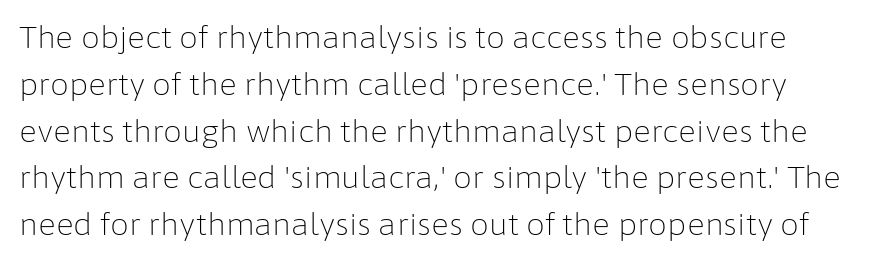
Q: Is the text bold? A: No.
Q: Is the text italic (slanted)? A: No, it is upright.
Q: Is the typeface a serif or a sans-serif typeface? A: Sans-serif.
Q: Is the text underlined? A: No.
Q: How is the paragraph aligned? A: Left-aligned.
Q: Is the spacing between letters normal or unusually wide? A: Normal.
Q: Is the spacing between lines tight, normal or loose? A: Normal.
Q: Width (condensed, normal, or wide)? A: Normal.
Q: Stroke contrast? A: Low.
Q: x-height? A: Medium.
Q: Monospaced? A: No.
